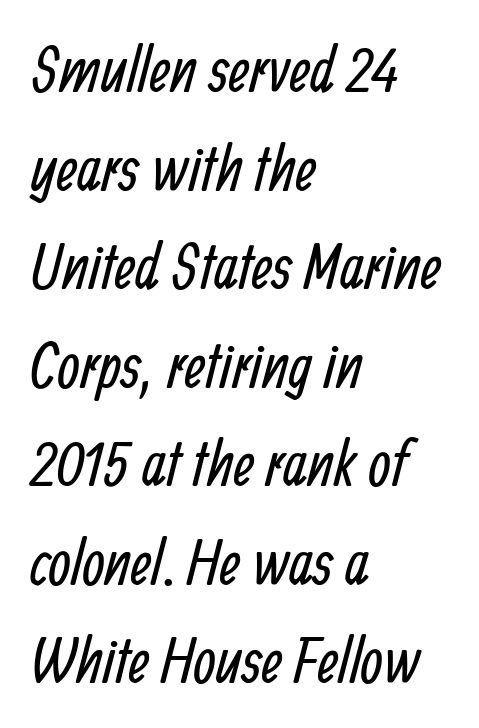
Q: Is the text bold? A: No.
Q: Is the typeface a serif or a sans-serif typeface? A: Sans-serif.
Q: Is the text underlined? A: No.
Q: How is the paragraph aligned? A: Left-aligned.
Q: Is the spacing between letters normal or unusually wide? A: Normal.
Q: Is the spacing between lines tight, normal or loose? A: Normal.
Q: Width (condensed, normal, or wide)? A: Condensed.
Q: Stroke contrast? A: Low.
Q: x-height? A: Medium.
Q: Monospaced? A: No.
